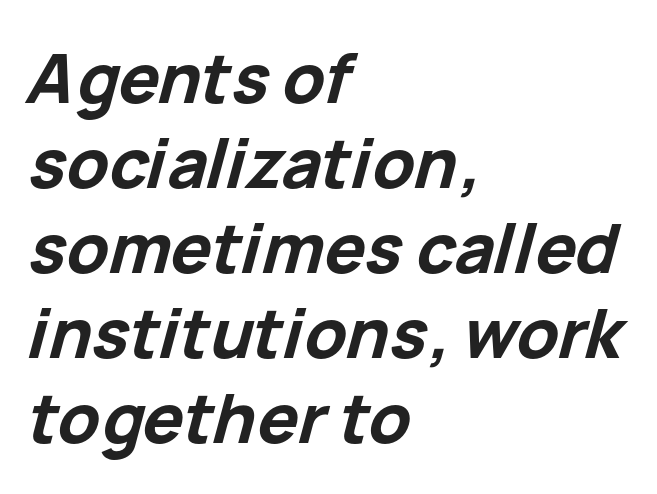
Q: Is the text bold? A: Yes.
Q: Is the text italic (slanted)? A: Yes, it leans right by about 15 degrees.
Q: Is the text underlined? A: No.
Q: How is the paragraph aligned? A: Left-aligned.
Q: Is the spacing between letters normal or unusually wide? A: Normal.
Q: Is the spacing between lines tight, normal or loose? A: Normal.
Q: Width (condensed, normal, or wide)? A: Normal.
Q: Stroke contrast? A: Low.
Q: x-height? A: Medium.
Q: Monospaced? A: No.
